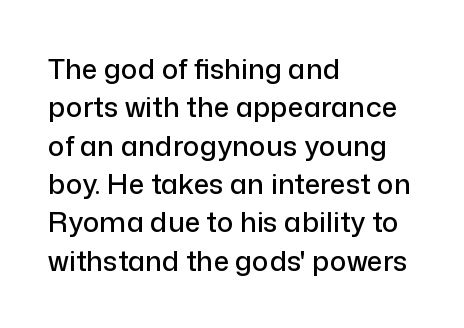
Q: Is the text italic (slanted)? A: No, it is upright.
Q: Is the typeface a serif or a sans-serif typeface? A: Sans-serif.
Q: Is the text underlined? A: No.
Q: How is the paragraph aligned? A: Left-aligned.
Q: Is the spacing between letters normal or unusually wide? A: Normal.
Q: Is the spacing between lines tight, normal or loose? A: Normal.
Q: Width (condensed, normal, or wide)? A: Normal.
Q: Stroke contrast? A: Low.
Q: x-height? A: Medium.
Q: Monospaced? A: No.
